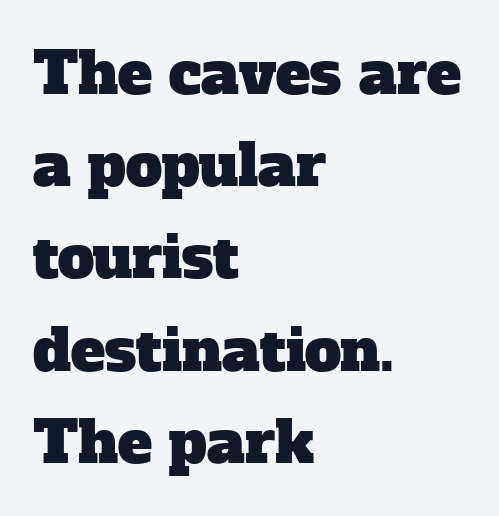
The image shows 58 px serif type; set left-aligned, normal line spacing (1.59x), normal letter spacing, not underlined; low stroke contrast and a medium x-height.
